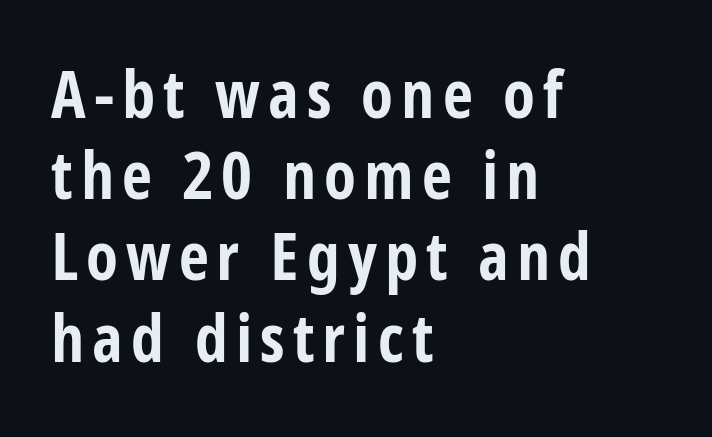
Q: Is the text bold? A: Yes.
Q: Is the text italic (slanted)? A: No, it is upright.
Q: Is the typeface a serif or a sans-serif typeface? A: Sans-serif.
Q: Is the text underlined? A: No.
Q: How is the paragraph aligned? A: Left-aligned.
Q: Width (condensed, normal, or wide)? A: Condensed.
Q: Stroke contrast? A: Low.
Q: x-height? A: Large.
Q: Monospaced? A: No.
